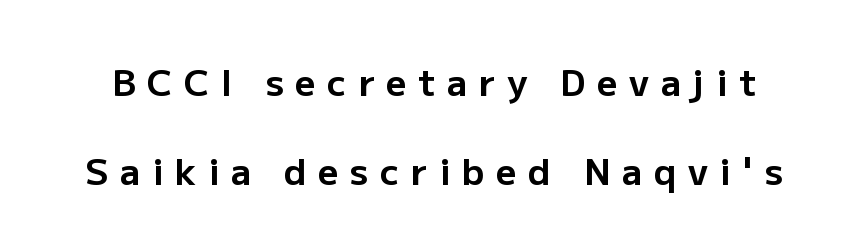
Unlike a traditional serif, this face leaves its strokes unadorned. Every character sits straight up, as roman type does. Proportional: the letters do not fall into vertical columns. Display-style spreading of the glyphs; the letterfit is very open. The passage shown is not underscored anywhere.
